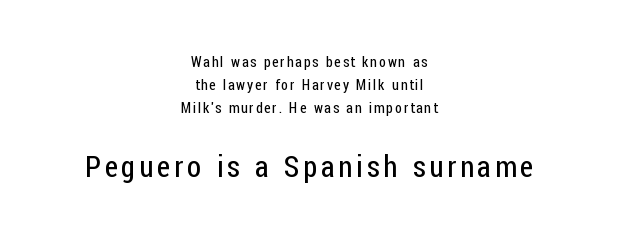
Q: Is the text bold? A: No.
Q: Is the text italic (slanted)? A: No, it is upright.
Q: Is the typeface a serif or a sans-serif typeface? A: Sans-serif.
Q: Is the text underlined? A: No.
Q: How is the paragraph aligned? A: Centered.
Q: Is the spacing between lines tight, normal or loose? A: Normal.
Q: Which block of text is set in a larger size, the first (top) or the second (bottom)? A: The second (bottom) one.
Q: Width (condensed, normal, or wide)? A: Condensed.
Q: Stroke contrast? A: Low.
Q: x-height? A: Medium.
Q: Monospaced? A: No.
